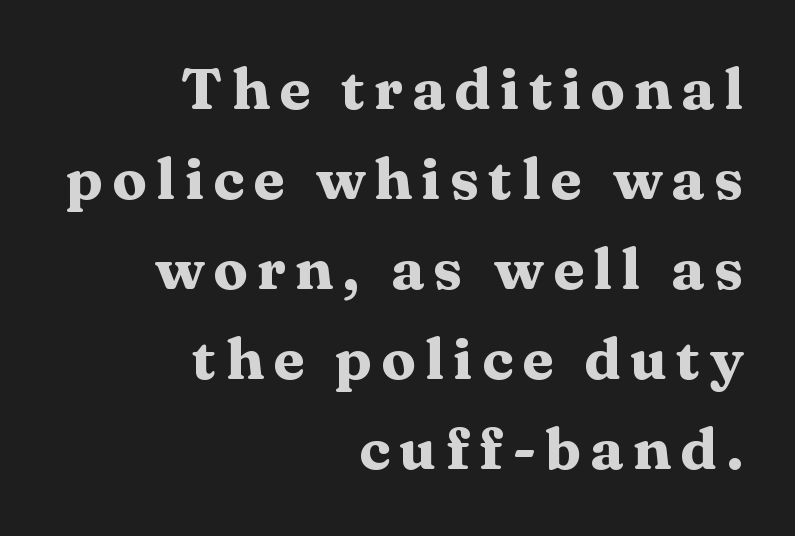
{"serif": "yes", "italic": "no", "bold": "yes", "weight": "heavy", "width": "wide", "stroke_contrast": "medium", "x_height": "medium", "monospaced": "no", "underline": "no", "align": "right", "line_spacing": "normal", "line_spacing_ratio": 1.55, "glyph_px": 58}
